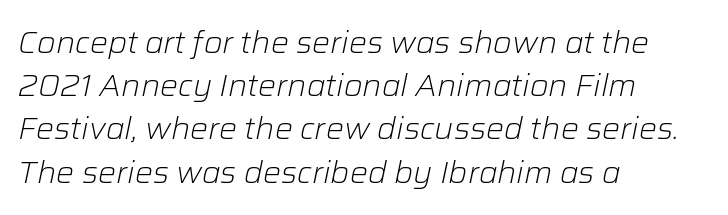
Q: Is the text bold? A: No.
Q: Is the text italic (slanted)? A: Yes, it leans right by about 12 degrees.
Q: Is the text underlined? A: No.
Q: How is the paragraph aligned? A: Left-aligned.
Q: Is the spacing between letters normal or unusually wide? A: Normal.
Q: Is the spacing between lines tight, normal or loose? A: Normal.
Q: Width (condensed, normal, or wide)? A: Normal.
Q: Stroke contrast? A: Low.
Q: x-height? A: Medium.
Q: Monospaced? A: No.
